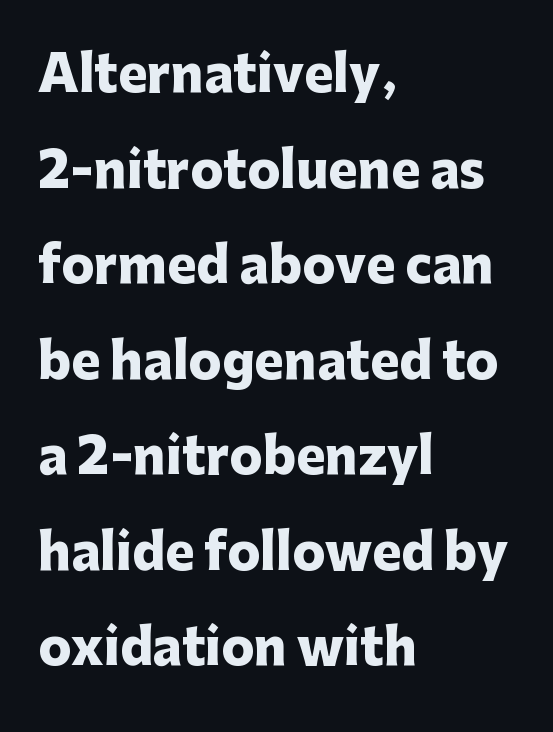
Q: Is the text bold? A: Yes.
Q: Is the text italic (slanted)? A: No, it is upright.
Q: Is the typeface a serif or a sans-serif typeface? A: Sans-serif.
Q: Is the text underlined? A: No.
Q: How is the paragraph aligned? A: Left-aligned.
Q: Is the spacing between letters normal or unusually wide? A: Normal.
Q: Is the spacing between lines tight, normal or loose? A: Loose.
Q: Width (condensed, normal, or wide)? A: Normal.
Q: Stroke contrast? A: Low.
Q: x-height? A: Medium.
Q: Monospaced? A: No.
